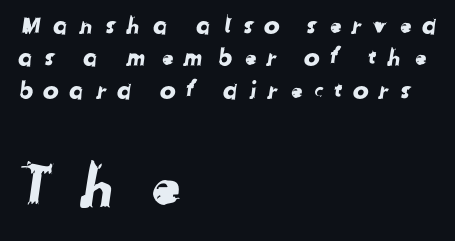
{"serif": "no", "width": "normal", "stroke_contrast": "low", "x_height": "medium", "monospaced": "no", "underline": "no", "align": "left", "line_spacing": "normal", "line_spacing_ratio": 1.35, "letter_spacing": "wide", "letter_spacing_em": 0.4, "larger_block": "second", "size_ratio": 2.54, "glyph_px": 61}
